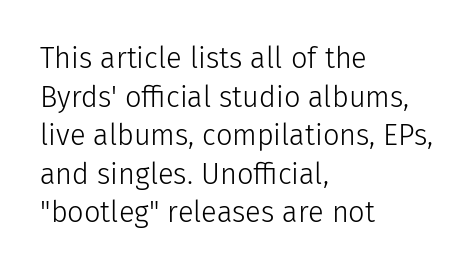
{"serif": "no", "italic": "no", "bold": "no", "weight": "light", "width": "normal", "stroke_contrast": "low", "x_height": "medium", "monospaced": "no", "underline": "no", "align": "left", "line_spacing": "normal", "line_spacing_ratio": 1.33, "letter_spacing": "normal", "letter_spacing_em": 0.0, "glyph_px": 29}
